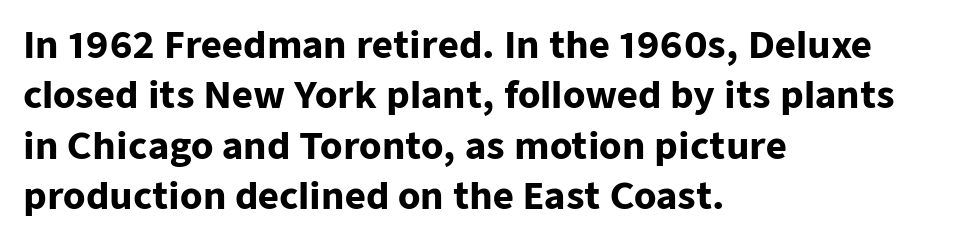
Q: Is the text bold? A: Yes.
Q: Is the text italic (slanted)? A: No, it is upright.
Q: Is the typeface a serif or a sans-serif typeface? A: Sans-serif.
Q: Is the text underlined? A: No.
Q: How is the paragraph aligned? A: Left-aligned.
Q: Is the spacing between letters normal or unusually wide? A: Normal.
Q: Is the spacing between lines tight, normal or loose? A: Normal.
Q: Width (condensed, normal, or wide)? A: Normal.
Q: Stroke contrast? A: Low.
Q: x-height? A: Medium.
Q: Monospaced? A: No.
